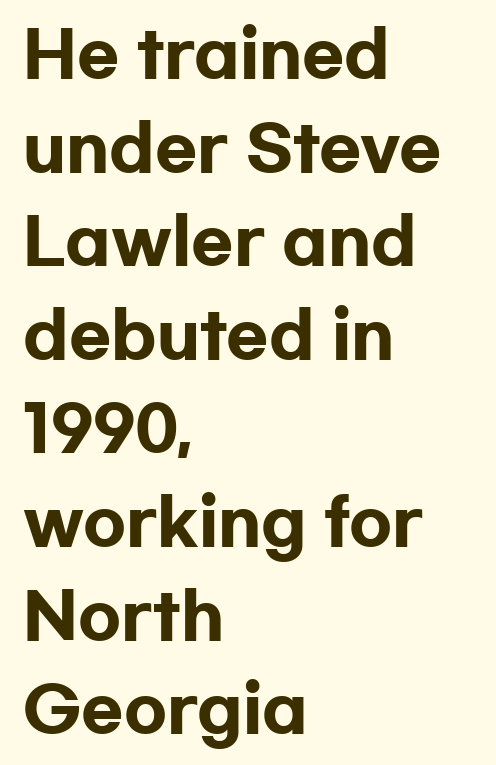
Q: Is the text bold? A: Yes.
Q: Is the text italic (slanted)? A: No, it is upright.
Q: Is the typeface a serif or a sans-serif typeface? A: Sans-serif.
Q: Is the text underlined? A: No.
Q: How is the paragraph aligned? A: Left-aligned.
Q: Is the spacing between letters normal or unusually wide? A: Normal.
Q: Is the spacing between lines tight, normal or loose? A: Normal.
Q: Width (condensed, normal, or wide)? A: Wide.
Q: Stroke contrast? A: Low.
Q: x-height? A: Medium.
Q: Monospaced? A: No.
